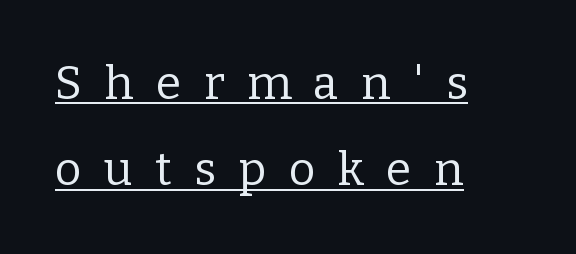
Q: Is the text bold? A: No.
Q: Is the text italic (slanted)? A: No, it is upright.
Q: Is the typeface a serif or a sans-serif typeface? A: Serif.
Q: Is the text underlined? A: Yes.
Q: How is the paragraph aligned? A: Left-aligned.
Q: Is the spacing between letters normal or unusually wide? A: Unusually wide.
Q: Width (condensed, normal, or wide)? A: Normal.
Q: Stroke contrast? A: Low.
Q: x-height? A: Medium.
Q: Monospaced? A: No.
